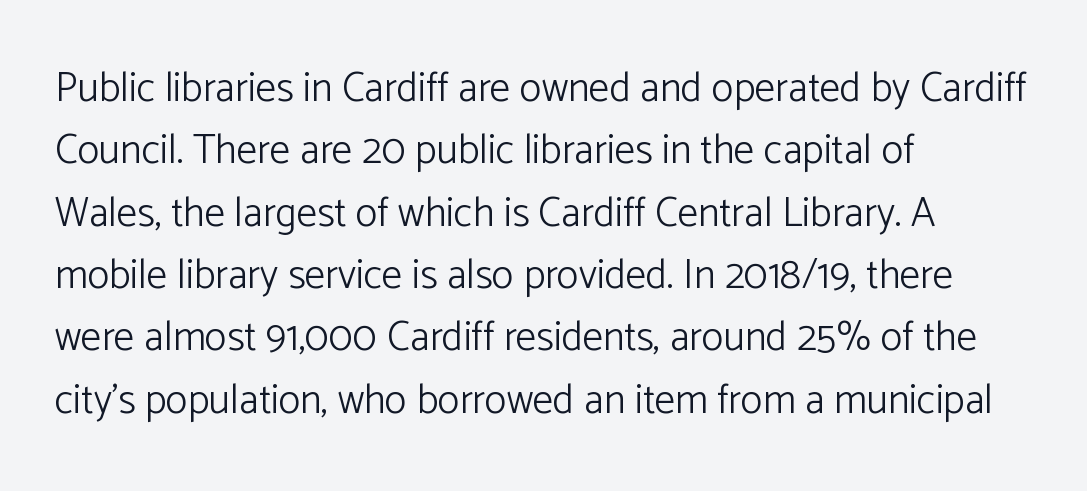
The letters stand upright; this is a roman face. Tracking value appears to be zero — textbook default spacing. How would I describe the line gaps? Plain and ordinary. Classification — sans serif. Nobody drew a line under any word here. Do the characters align in a grid? No, the font is proportional.
